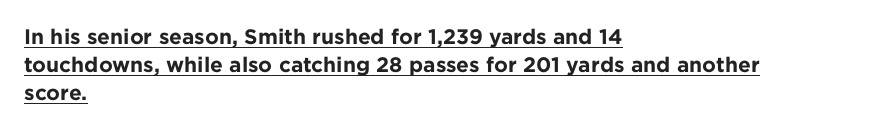
{"italic": "no", "bold": "yes", "underline": "yes", "align": "left", "line_spacing": "normal", "line_spacing_ratio": 1.33, "letter_spacing": "normal", "letter_spacing_em": 0.0, "glyph_px": 21}
